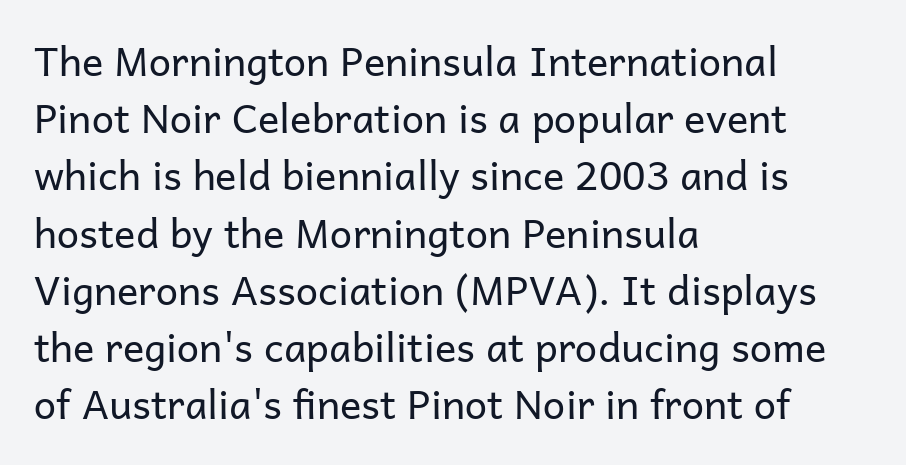
Q: Is the text bold? A: No.
Q: Is the text italic (slanted)? A: No, it is upright.
Q: Is the typeface a serif or a sans-serif typeface? A: Sans-serif.
Q: Is the text underlined? A: No.
Q: How is the paragraph aligned? A: Left-aligned.
Q: Is the spacing between letters normal or unusually wide? A: Normal.
Q: Is the spacing between lines tight, normal or loose? A: Normal.
Q: Width (condensed, normal, or wide)? A: Normal.
Q: Stroke contrast? A: Low.
Q: x-height? A: Medium.
Q: Monospaced? A: No.
